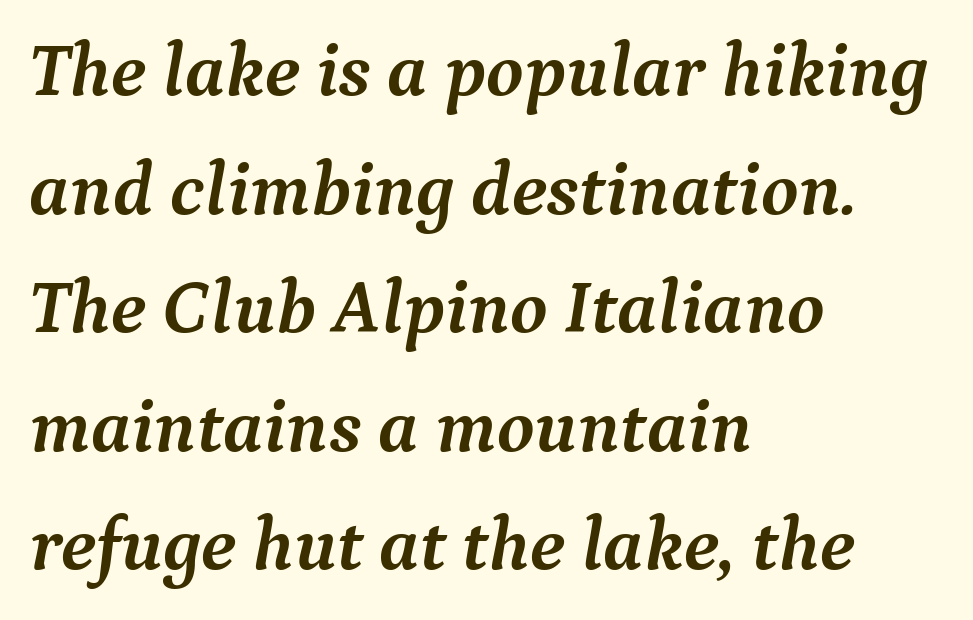
Compared with an ordinary text face, these strokes are far heavier — a full bold. Horizontal alignment here is leftward, the default for most running prose. The font's italic variant was chosen for this text. Students, note that the glyphs here touch the page at normal intervals. Anything drawn beneath the words? Only blank space.
